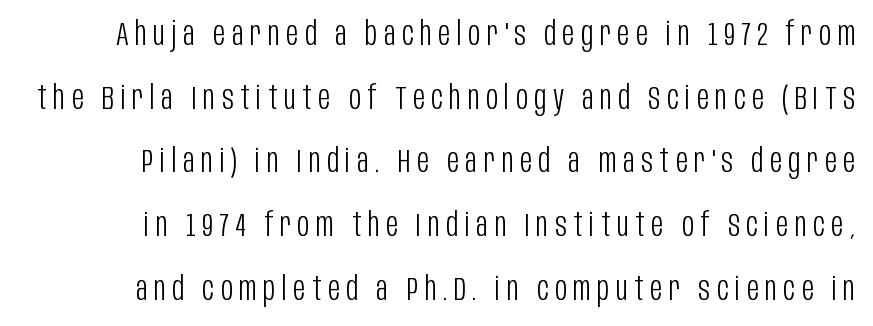
The image shows 33 px light, condensed sans-serif type, upright; set loose line spacing (1.93x), unusually wide letter spacing (+0.2 em), not underlined; low stroke contrast and a large x-height.
